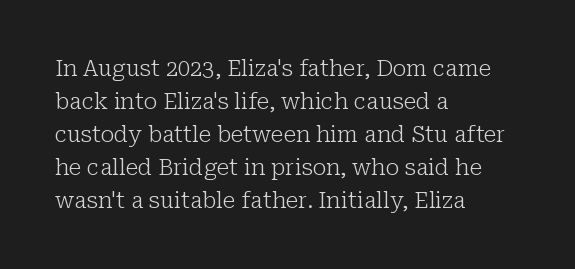
Q: Is the text bold? A: No.
Q: Is the text italic (slanted)? A: No, it is upright.
Q: Is the text underlined? A: No.
Q: How is the paragraph aligned? A: Left-aligned.
Q: Is the spacing between letters normal or unusually wide? A: Normal.
Q: Is the spacing between lines tight, normal or loose? A: Normal.
